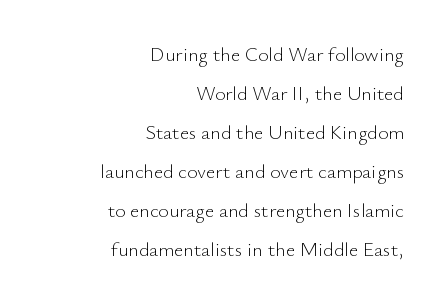
{"italic": "no", "bold": "no", "underline": "no", "align": "right", "line_spacing": "loose", "line_spacing_ratio": 1.95, "letter_spacing": "normal", "letter_spacing_em": 0.0, "glyph_px": 20}
